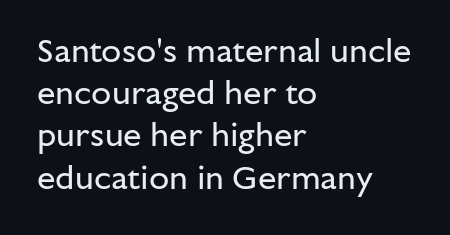
{"serif": "no", "italic": "no", "bold": "no", "weight": "regular", "width": "normal", "stroke_contrast": "low", "x_height": "medium", "monospaced": "no", "underline": "no", "align": "left", "line_spacing": "normal", "line_spacing_ratio": 1.28, "letter_spacing": "normal", "letter_spacing_em": 0.0, "glyph_px": 33}
